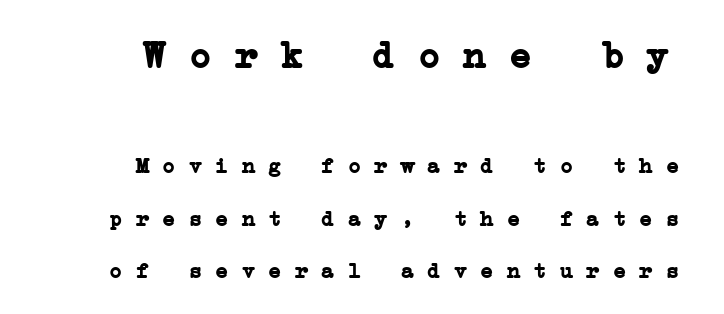
Compared with typical body copy, the letter spacing here is the same. I'd describe the lettering as bold — thick and assertive. Check under the words: just untouched page. Leading: increased.
